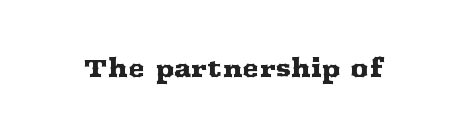
{"italic": "no", "underline": "no", "letter_spacing": "normal", "letter_spacing_em": 0.0, "glyph_px": 25}
